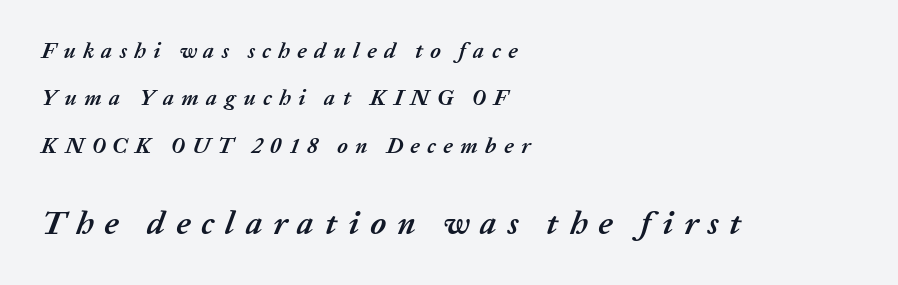
Q: Is the text bold? A: Yes.
Q: Is the text italic (slanted)? A: Yes, it leans right by about 20 degrees.
Q: Is the text underlined? A: No.
Q: How is the paragraph aligned? A: Left-aligned.
Q: Is the spacing between letters normal or unusually wide? A: Unusually wide.
Q: Is the spacing between lines tight, normal or loose? A: Loose.
Q: Which block of text is set in a larger size, the first (top) or the second (bottom)? A: The second (bottom) one.
Q: Width (condensed, normal, or wide)? A: Normal.
Q: Stroke contrast? A: Low.
Q: x-height? A: Medium.
Q: Monospaced? A: No.
